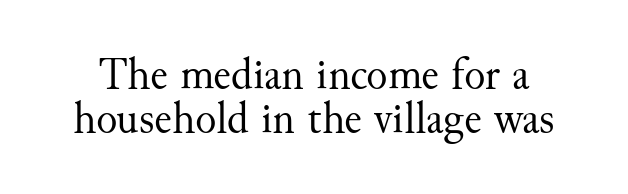
What stands out about the letter spacing? Nothing — it is the standard amount. Check under the words: just untouched page. Think of a printed novel: that variable character pitch is what you see here. Heaviness? Minimal to ordinary, like unemphasized prose. Compared with typical paragraphs, the rows here are closer together.
